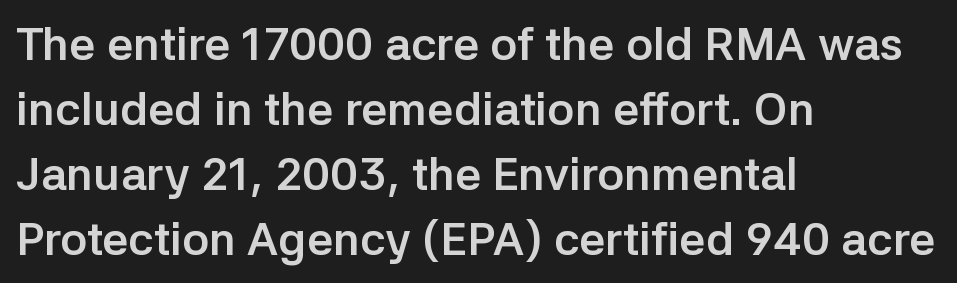
Q: Is the text bold? A: Yes.
Q: Is the text italic (slanted)? A: No, it is upright.
Q: Is the typeface a serif or a sans-serif typeface? A: Sans-serif.
Q: Is the text underlined? A: No.
Q: How is the paragraph aligned? A: Left-aligned.
Q: Is the spacing between letters normal or unusually wide? A: Normal.
Q: Is the spacing between lines tight, normal or loose? A: Normal.
Q: Width (condensed, normal, or wide)? A: Normal.
Q: Stroke contrast? A: Low.
Q: x-height? A: Medium.
Q: Monospaced? A: No.
